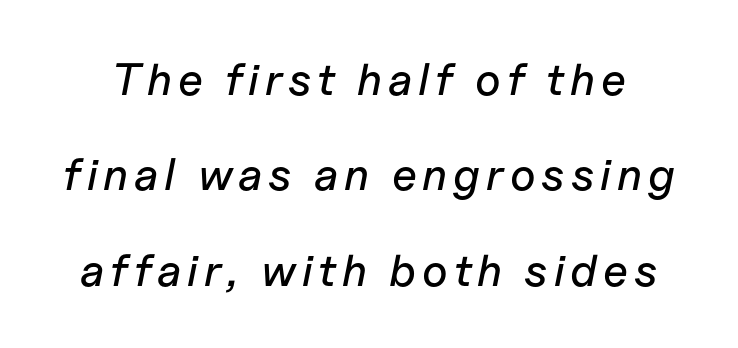
Q: Is the text italic (slanted)? A: Yes, it leans right by about 11 degrees.
Q: Is the text underlined? A: No.
Q: Is the spacing between lines tight, normal or loose? A: Loose.
Q: Width (condensed, normal, or wide)? A: Normal.
Q: Stroke contrast? A: Low.
Q: x-height? A: Medium.
Q: Monospaced? A: No.
